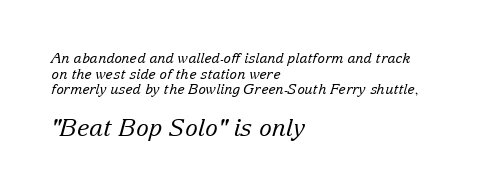
The image shows 24 px text type, italic (leaning right); set left-aligned, tight line spacing (1.12x), normal letter spacing, not underlined; the second (bottom) block is 1.71x larger.
